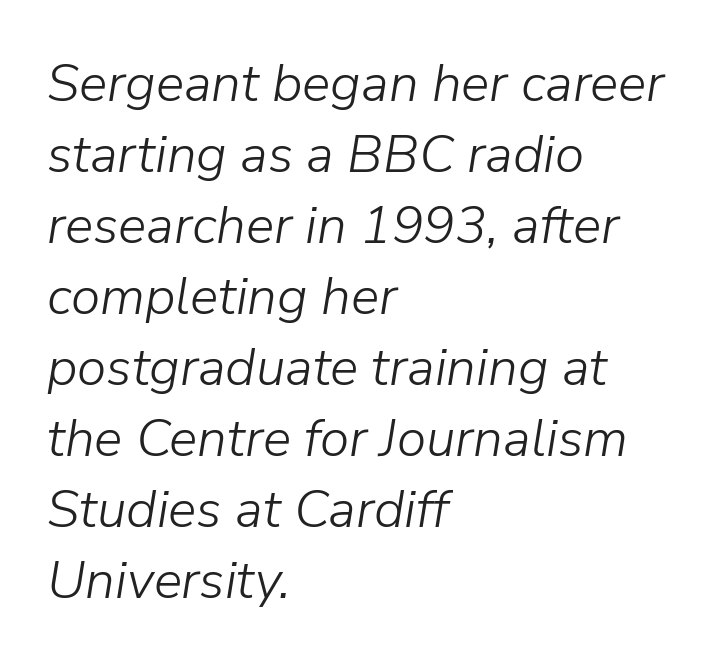
Q: Is the text bold? A: No.
Q: Is the text italic (slanted)? A: Yes, it leans right by about 9 degrees.
Q: Is the text underlined? A: No.
Q: How is the paragraph aligned? A: Left-aligned.
Q: Is the spacing between letters normal or unusually wide? A: Normal.
Q: Is the spacing between lines tight, normal or loose? A: Normal.
Q: Width (condensed, normal, or wide)? A: Normal.
Q: Stroke contrast? A: Low.
Q: x-height? A: Medium.
Q: Monospaced? A: No.
